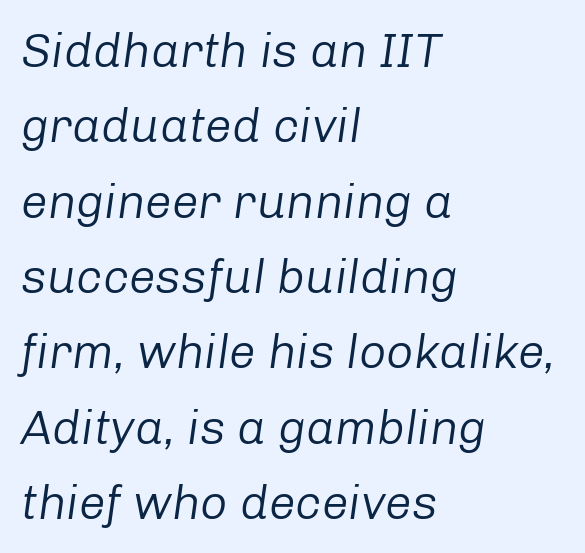
{"italic": "yes", "lean": "right", "slant_degrees": 8, "bold": "no", "weight": "regular", "width": "normal", "stroke_contrast": "low", "x_height": "medium", "monospaced": "no", "underline": "no", "align": "left", "line_spacing": "normal", "line_spacing_ratio": 1.57, "letter_spacing": "normal", "letter_spacing_em": 0.0, "glyph_px": 48}
